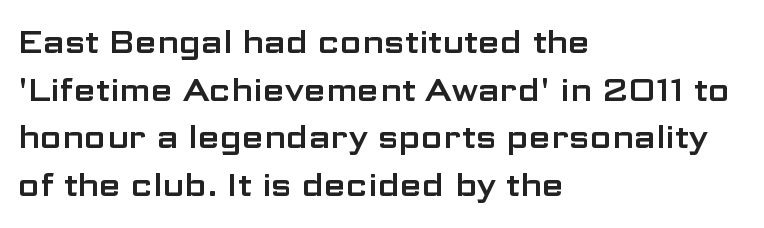
The image shows 32 px wide sans-serif type, upright; set left-aligned, normal line spacing (1.49x), normal letter spacing, not underlined; low stroke contrast and a medium x-height.
